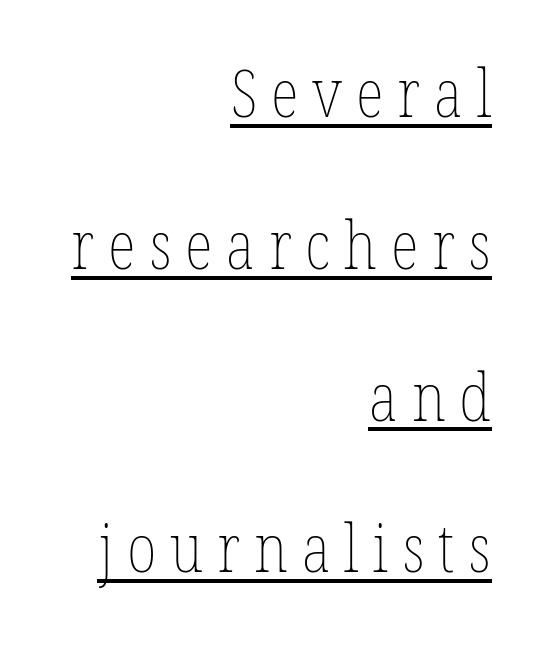
Right-aligned paragraph, ragged on the left. This is not heavy type; no bold has been used. A typesetter would call this proportional, since set widths differ per character. Characters follow at a spacing far wider than the type designer built in. Is there any slant? The stems are plumb. Notice the wide empty band between every row — that's loose leading.
